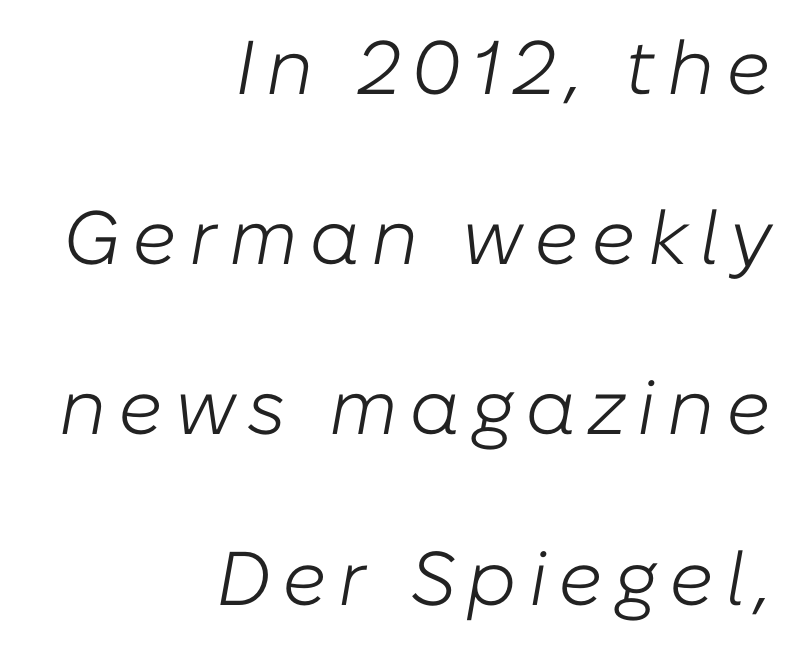
Q: Is the text bold? A: No.
Q: Is the text italic (slanted)? A: Yes, it leans right by about 10 degrees.
Q: Is the text underlined? A: No.
Q: How is the paragraph aligned? A: Right-aligned.
Q: Is the spacing between lines tight, normal or loose? A: Loose.
Q: Width (condensed, normal, or wide)? A: Normal.
Q: Stroke contrast? A: Low.
Q: x-height? A: Medium.
Q: Monospaced? A: No.
